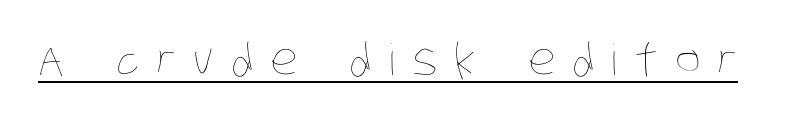
The image shows 43 px thin, condensed type; set unusually wide letter spacing (+0.4 em), underlined; low stroke contrast and a large x-height.
